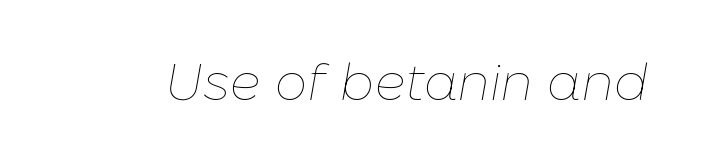
Here the glyphs are tracked normally, forming tight word shapes. Looking at the ascenders, they clearly lean. Caption: face not bold, strokes unweighted. Spacing verdict: proportional, widths tailored to each character.
